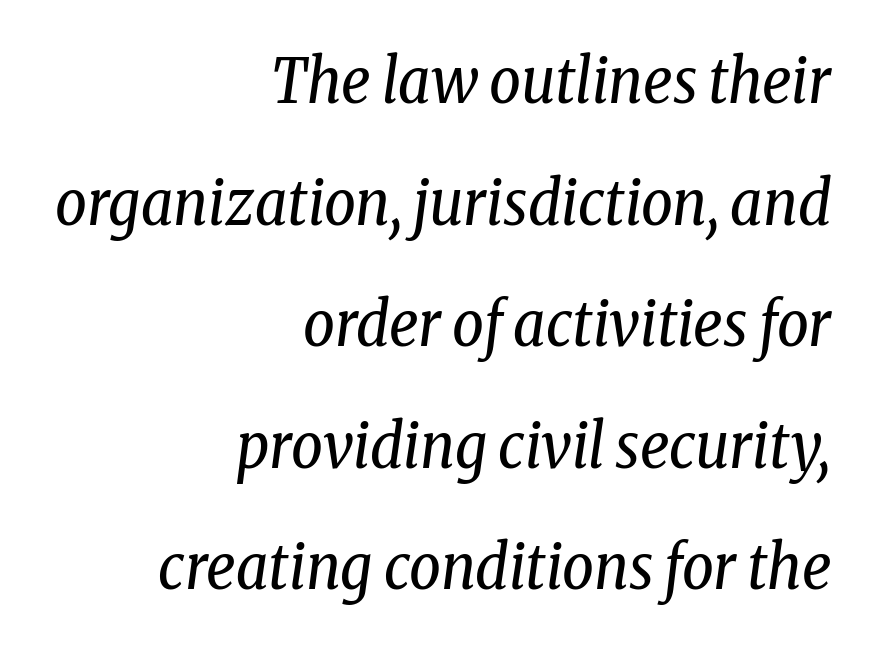
Q: Is the text bold? A: No.
Q: Is the text italic (slanted)? A: Yes, it leans right by about 8 degrees.
Q: Is the typeface a serif or a sans-serif typeface? A: Serif.
Q: Is the text underlined? A: No.
Q: How is the paragraph aligned? A: Right-aligned.
Q: Is the spacing between letters normal or unusually wide? A: Normal.
Q: Is the spacing between lines tight, normal or loose? A: Loose.
Q: Width (condensed, normal, or wide)? A: Condensed.
Q: Stroke contrast? A: Low.
Q: x-height? A: Medium.
Q: Monospaced? A: No.
